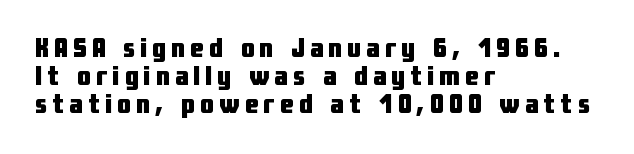
The image shows 27 px bold type, upright; set left-aligned, tight line spacing (1.03x), unusually wide letter spacing (+0.2 em), not underlined.
